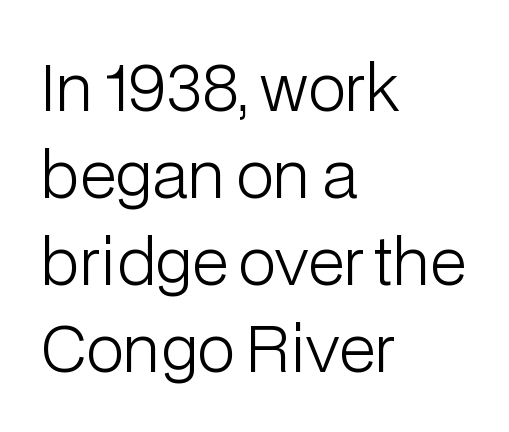
Q: Is the text bold? A: No.
Q: Is the text italic (slanted)? A: No, it is upright.
Q: Is the typeface a serif or a sans-serif typeface? A: Sans-serif.
Q: Is the text underlined? A: No.
Q: How is the paragraph aligned? A: Left-aligned.
Q: Is the spacing between letters normal or unusually wide? A: Normal.
Q: Is the spacing between lines tight, normal or loose? A: Normal.
Q: Width (condensed, normal, or wide)? A: Normal.
Q: Stroke contrast? A: Low.
Q: x-height? A: Medium.
Q: Monospaced? A: No.
